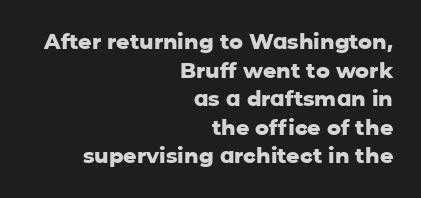
These lines sit exactly where default settings would place them. Tracking value appears to be zero — textbook default spacing. Bare-footed words on every line. A flush-right, rag-left setting is used for this passage.
